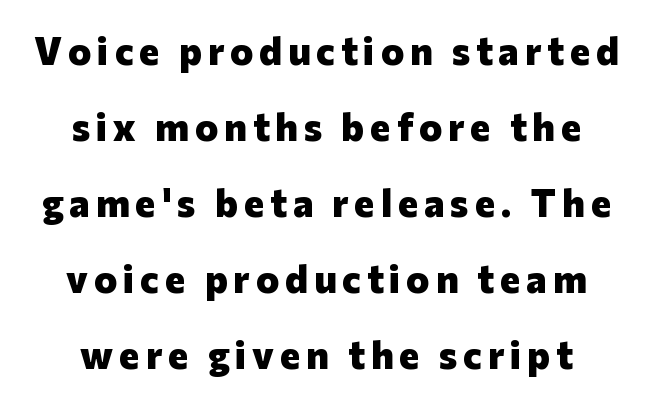
The image shows 39 px heavy sans-serif type, upright; set centered, loose line spacing (1.95x), not underlined; low stroke contrast and a medium x-height.
